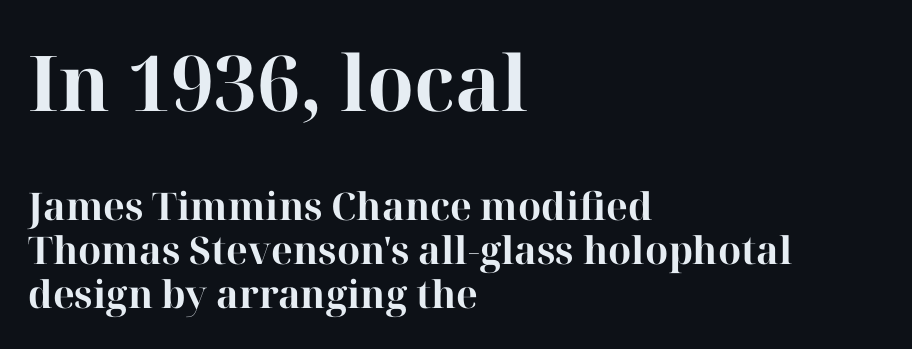
Q: Is the text bold? A: Yes.
Q: Is the text italic (slanted)? A: No, it is upright.
Q: Is the typeface a serif or a sans-serif typeface? A: Serif.
Q: Is the text underlined? A: No.
Q: How is the paragraph aligned? A: Left-aligned.
Q: Is the spacing between letters normal or unusually wide? A: Normal.
Q: Which block of text is set in a larger size, the first (top) or the second (bottom)? A: The first (top) one.
Q: Width (condensed, normal, or wide)? A: Normal.
Q: Stroke contrast? A: High.
Q: x-height? A: Medium.
Q: Monospaced? A: No.
